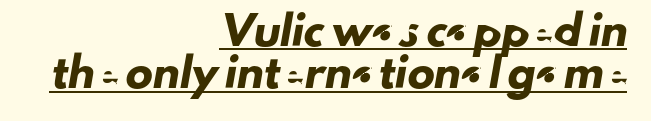
{"underline": "yes", "align": "right", "line_spacing": "normal", "line_spacing_ratio": 1.56, "letter_spacing": "normal", "letter_spacing_em": 0.0, "glyph_px": 27}
